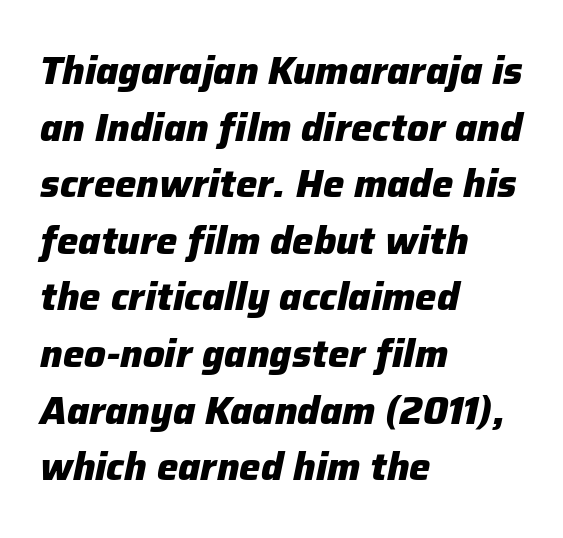
Q: Is the text bold? A: Yes.
Q: Is the text italic (slanted)? A: Yes, it leans right by about 12 degrees.
Q: Is the text underlined? A: No.
Q: How is the paragraph aligned? A: Left-aligned.
Q: Is the spacing between letters normal or unusually wide? A: Normal.
Q: Is the spacing between lines tight, normal or loose? A: Normal.
Q: Width (condensed, normal, or wide)? A: Normal.
Q: Stroke contrast? A: Low.
Q: x-height? A: Medium.
Q: Monospaced? A: No.
